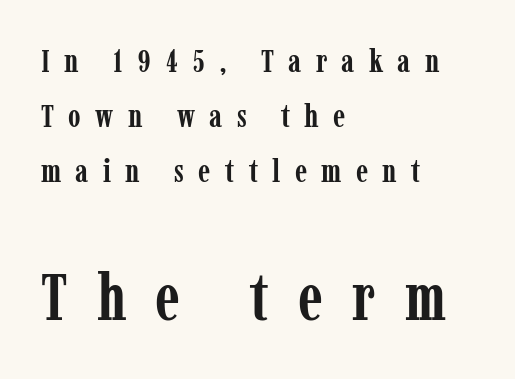
Q: Is the text bold? A: Yes.
Q: Is the text italic (slanted)? A: No, it is upright.
Q: Is the typeface a serif or a sans-serif typeface? A: Serif.
Q: Is the text underlined? A: No.
Q: How is the paragraph aligned? A: Left-aligned.
Q: Is the spacing between letters normal or unusually wide? A: Unusually wide.
Q: Which block of text is set in a larger size, the first (top) or the second (bottom)? A: The second (bottom) one.
Q: Width (condensed, normal, or wide)? A: Condensed.
Q: Stroke contrast? A: Low.
Q: x-height? A: Medium.
Q: Monospaced? A: No.
